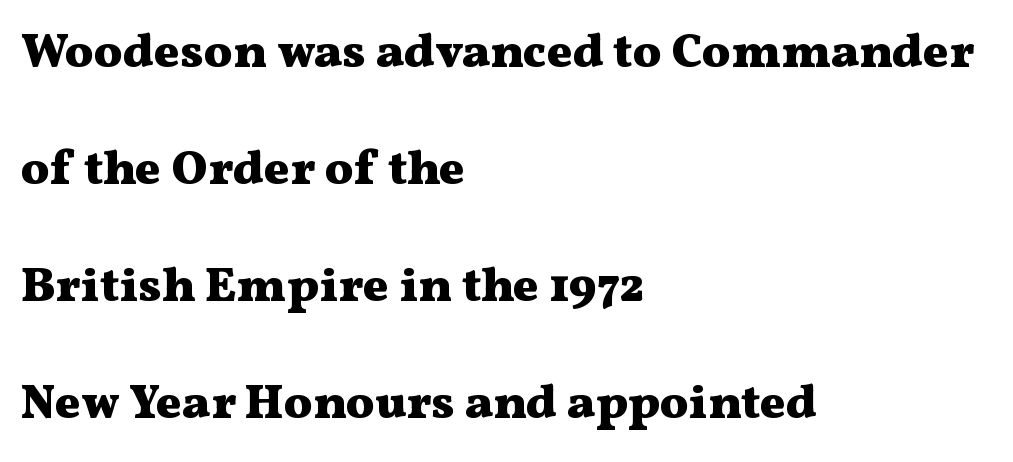
The image shows 48 px heavy, wide serif type, upright; set left-aligned, loose line spacing (2.44x), normal letter spacing, not underlined; medium stroke contrast and a medium x-height.
